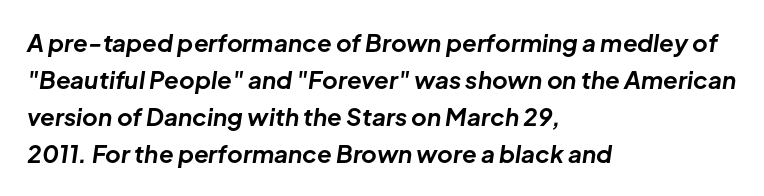
Q: Is the text bold? A: Yes.
Q: Is the text italic (slanted)? A: Yes, it leans right by about 8 degrees.
Q: Is the text underlined? A: No.
Q: How is the paragraph aligned? A: Left-aligned.
Q: Is the spacing between letters normal or unusually wide? A: Normal.
Q: Is the spacing between lines tight, normal or loose? A: Normal.
